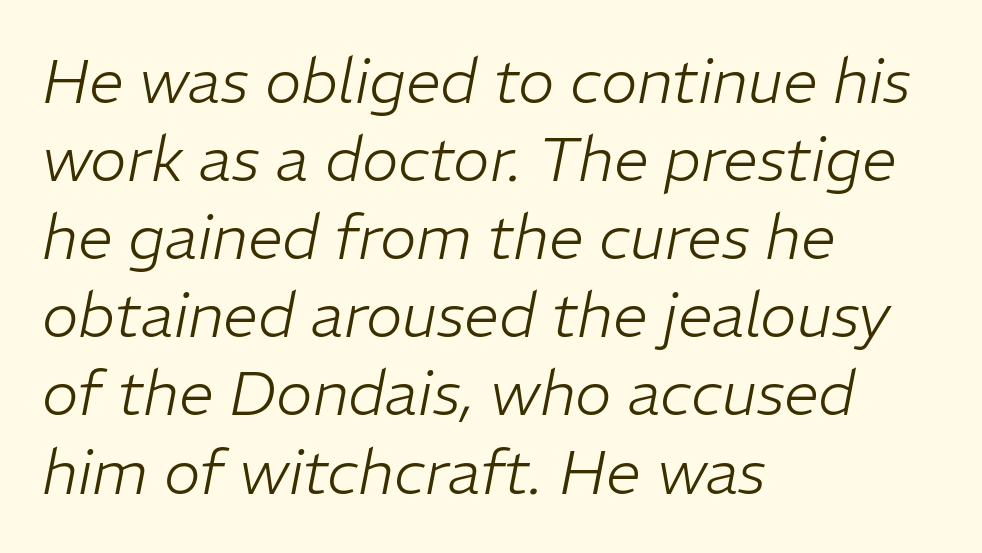
Q: Is the text bold? A: No.
Q: Is the text italic (slanted)? A: Yes, it leans right by about 11 degrees.
Q: Is the text underlined? A: No.
Q: How is the paragraph aligned? A: Left-aligned.
Q: Is the spacing between letters normal or unusually wide? A: Normal.
Q: Is the spacing between lines tight, normal or loose? A: Normal.
Q: Width (condensed, normal, or wide)? A: Normal.
Q: Stroke contrast? A: Low.
Q: x-height? A: Medium.
Q: Monospaced? A: No.
